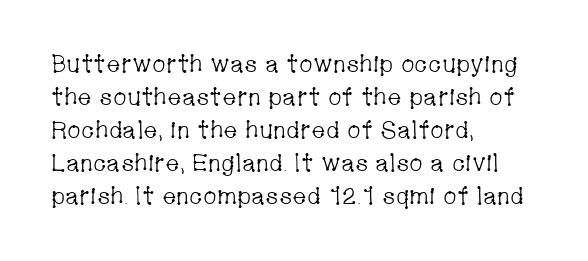
{"italic": "no", "bold": "no", "underline": "no", "align": "left", "line_spacing": "normal", "line_spacing_ratio": 1.37, "letter_spacing": "normal", "letter_spacing_em": 0.0, "glyph_px": 24}
